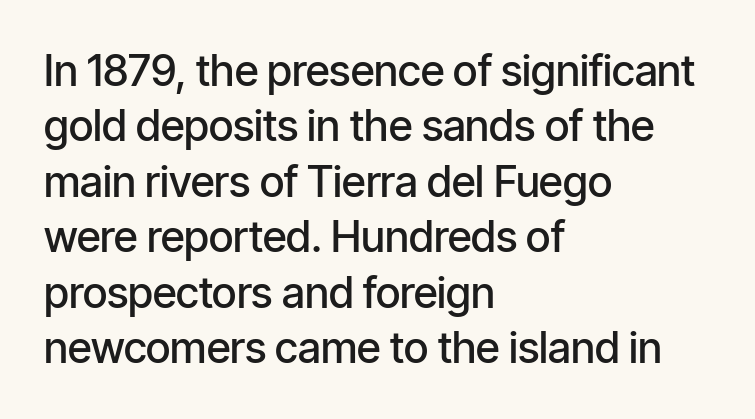
Note the varied advance widths — an 'i' is clearly narrower than an 'm'. The lines sit at an ordinary, default distance from one another. The characters display no serif detailing; their extremities are plain. Has an underline been added? It has not.
